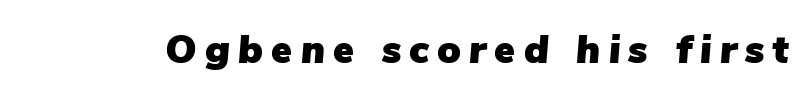
Q: Is the text italic (slanted)? A: Yes, it leans right by about 5 degrees.
Q: Is the text underlined? A: No.
Q: Is the spacing between letters normal or unusually wide? A: Unusually wide.
Q: Width (condensed, normal, or wide)? A: Normal.
Q: Stroke contrast? A: Low.
Q: x-height? A: Medium.
Q: Monospaced? A: No.
